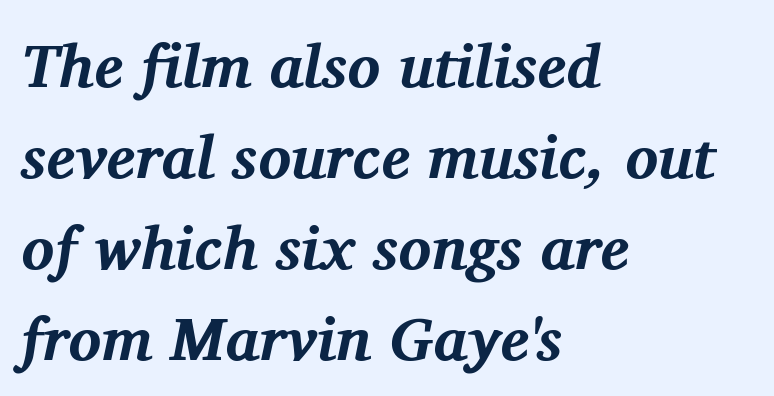
The image shows 61 px bold serif type, italic (leaning right); set left-aligned, normal line spacing (1.49x), normal letter spacing, not underlined; medium stroke contrast and a medium x-height.
